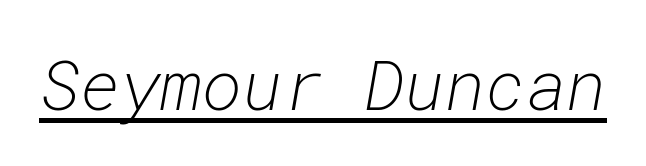
{"italic": "yes", "lean": "right", "slant_degrees": 10, "bold": "no", "weight": "light", "width": "normal", "stroke_contrast": "low", "x_height": "medium", "monospaced": "yes", "underline": "yes", "letter_spacing": "normal", "letter_spacing_em": 0.0, "glyph_px": 69}
